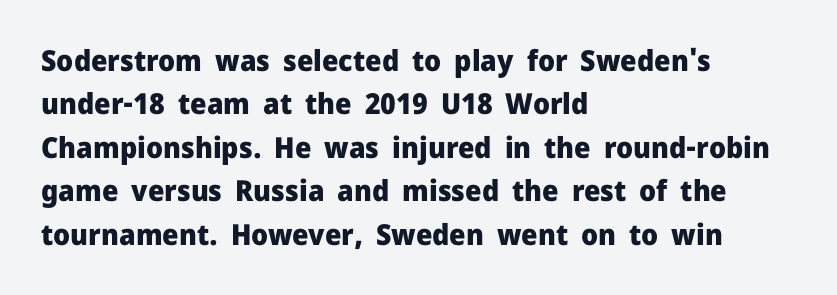
Q: Is the text bold? A: Yes.
Q: Is the text italic (slanted)? A: No, it is upright.
Q: Is the typeface a serif or a sans-serif typeface? A: Sans-serif.
Q: Is the text underlined? A: No.
Q: How is the paragraph aligned? A: Left-aligned.
Q: Is the spacing between letters normal or unusually wide? A: Normal.
Q: Is the spacing between lines tight, normal or loose? A: Normal.
Q: Width (condensed, normal, or wide)? A: Normal.
Q: Stroke contrast? A: Low.
Q: x-height? A: Medium.
Q: Monospaced? A: No.
